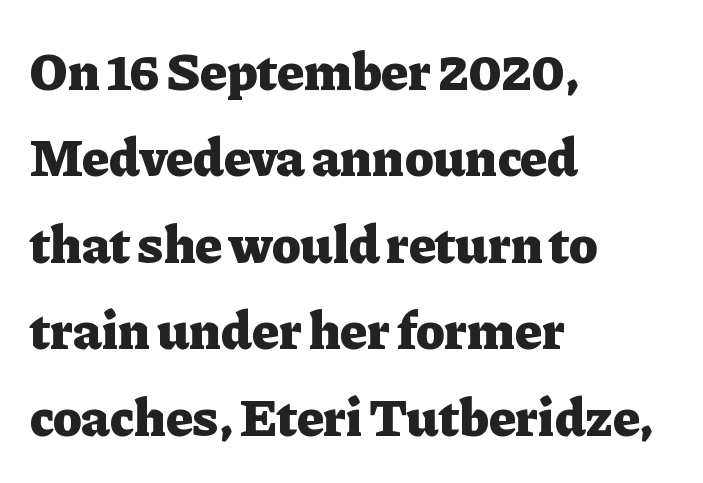
The image shows 54 px heavy serif type, upright; set left-aligned, normal line spacing (1.6x), normal letter spacing, not underlined; low stroke contrast and a medium x-height.
